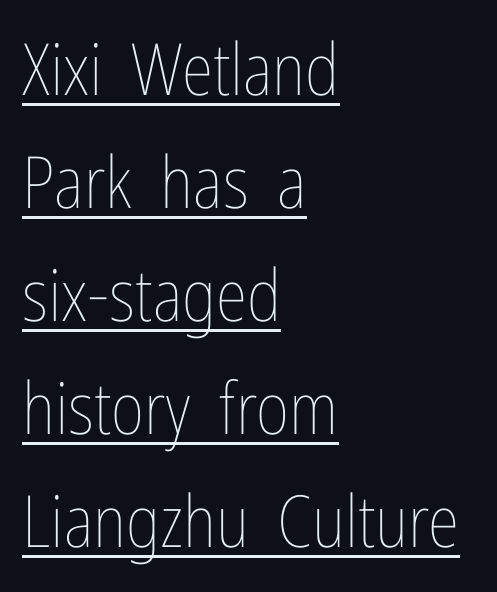
This sample has the flowing, uneven cadence of proportional lettering. Notice how a bar underscores the lettering throughout. The lettering stays uniformly vertical, giving the passage a roman look. The gaps between neighbouring characters are ordinary and unremarkable. The face looks like a standard text weight, possibly lighter.
